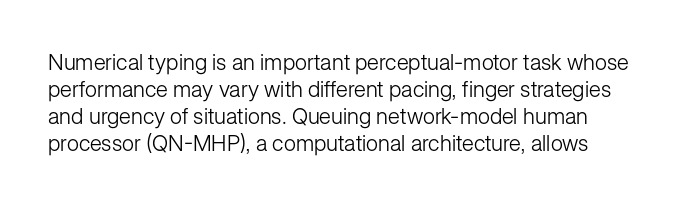
The image shows 22 px text type, upright; set line spacing 1.22x, normal letter spacing, not underlined.
